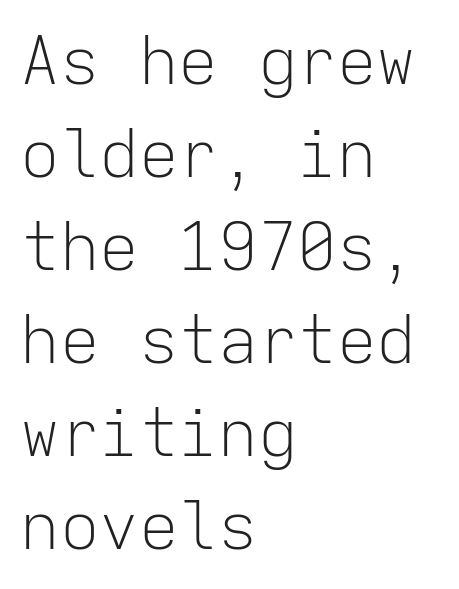
A quiet, ordinary-to-light weight characterises the typeface. A typesetter would call this zero additional tracking. The ragged edge is on the right, which tells us the setting is flush left. No word sits above an underline. Are there feet on the stems? There aren't — it's a sans. Notice how descenders clear the ascenders below comfortably — that's standard leading.
